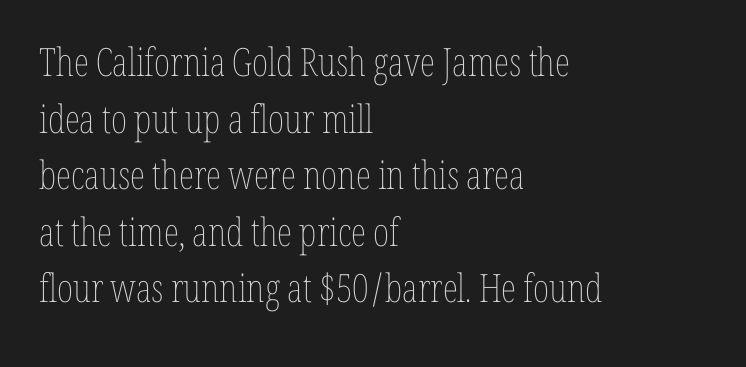
{"italic": "no", "bold": "no", "weight": "thin", "width": "condensed", "stroke_contrast": "low", "x_height": "medium", "monospaced": "no", "underline": "no", "align": "left", "line_spacing": "normal", "line_spacing_ratio": 1.45, "letter_spacing": "normal", "letter_spacing_em": 0.0, "glyph_px": 39}
